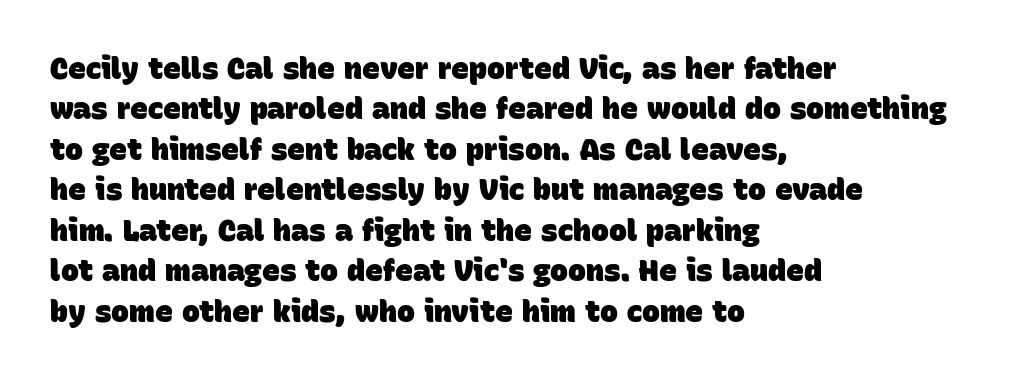
Q: Is the text bold? A: Yes.
Q: Is the typeface a serif or a sans-serif typeface? A: Sans-serif.
Q: Is the text underlined? A: No.
Q: How is the paragraph aligned? A: Left-aligned.
Q: Is the spacing between letters normal or unusually wide? A: Normal.
Q: Is the spacing between lines tight, normal or loose? A: Normal.
Q: Width (condensed, normal, or wide)? A: Normal.
Q: Stroke contrast? A: Low.
Q: x-height? A: Large.
Q: Monospaced? A: No.
